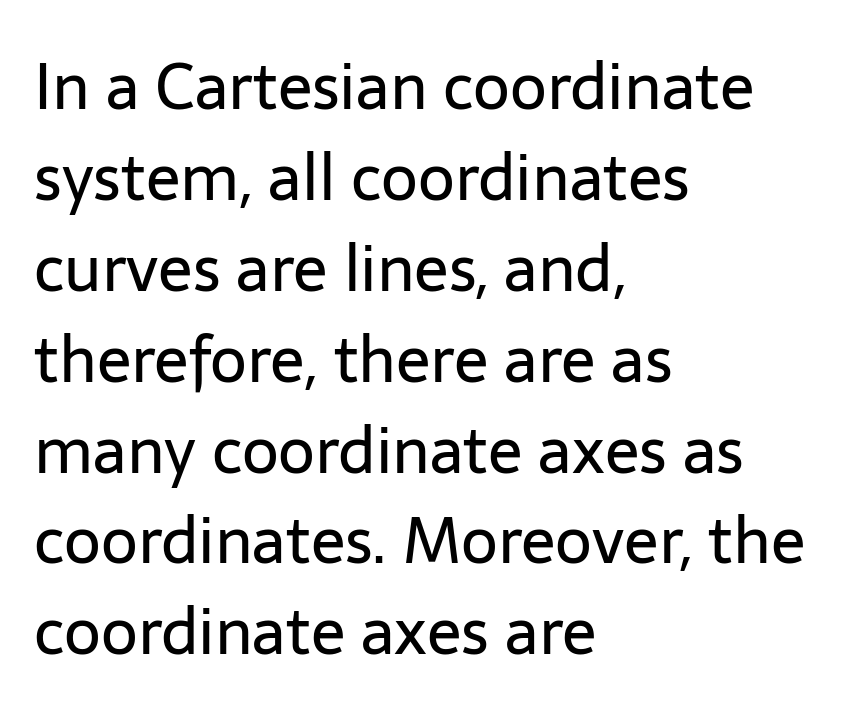
{"serif": "no", "italic": "no", "bold": "no", "weight": "regular", "width": "normal", "stroke_contrast": "low", "x_height": "medium", "monospaced": "no", "underline": "no", "align": "left", "line_spacing": "normal", "line_spacing_ratio": 1.42, "letter_spacing": "normal", "letter_spacing_em": 0.0, "glyph_px": 64}
